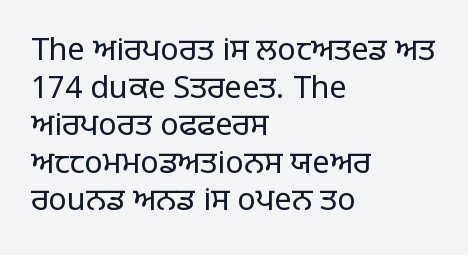
{"serif": "no", "italic": "no", "bold": "no", "weight": "regular", "width": "normal", "stroke_contrast": "low", "x_height": "large", "monospaced": "no", "underline": "no", "align": "left", "line_spacing_ratio": 1.21, "letter_spacing": "normal", "letter_spacing_em": 0.0, "glyph_px": 31}
